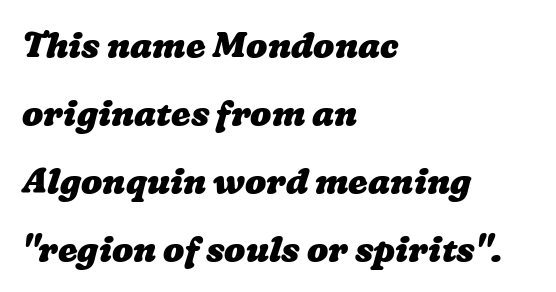
The image shows 35 px heavy, wide type; set left-aligned, loose line spacing (1.94x), normal letter spacing, not underlined; low stroke contrast and a medium x-height.
